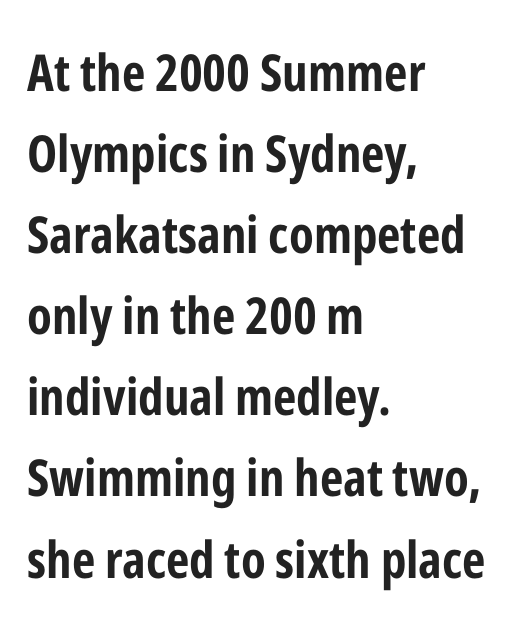
Q: Is the text bold? A: Yes.
Q: Is the text italic (slanted)? A: No, it is upright.
Q: Is the typeface a serif or a sans-serif typeface? A: Sans-serif.
Q: Is the text underlined? A: No.
Q: How is the paragraph aligned? A: Left-aligned.
Q: Is the spacing between letters normal or unusually wide? A: Normal.
Q: Is the spacing between lines tight, normal or loose? A: Normal.
Q: Width (condensed, normal, or wide)? A: Condensed.
Q: Stroke contrast? A: Low.
Q: x-height? A: Medium.
Q: Monospaced? A: No.
